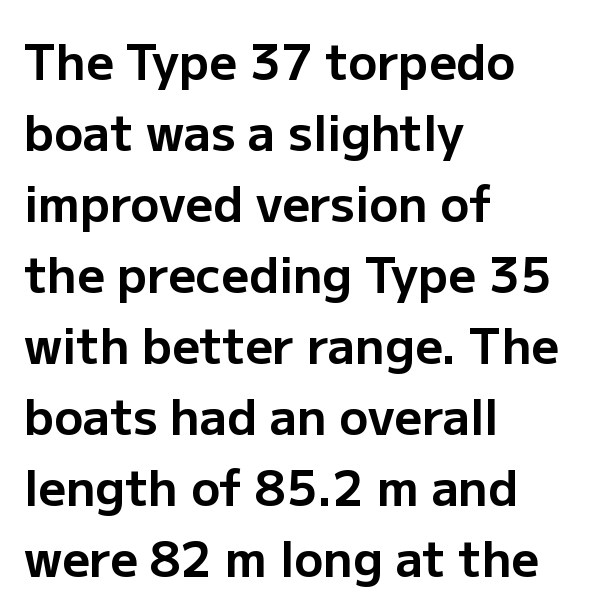
{"serif": "no", "italic": "no", "bold": "yes", "weight": "bold", "width": "normal", "stroke_contrast": "low", "x_height": "medium", "monospaced": "no", "underline": "no", "align": "left", "line_spacing": "normal", "line_spacing_ratio": 1.48, "letter_spacing": "normal", "letter_spacing_em": 0.0, "glyph_px": 48}
